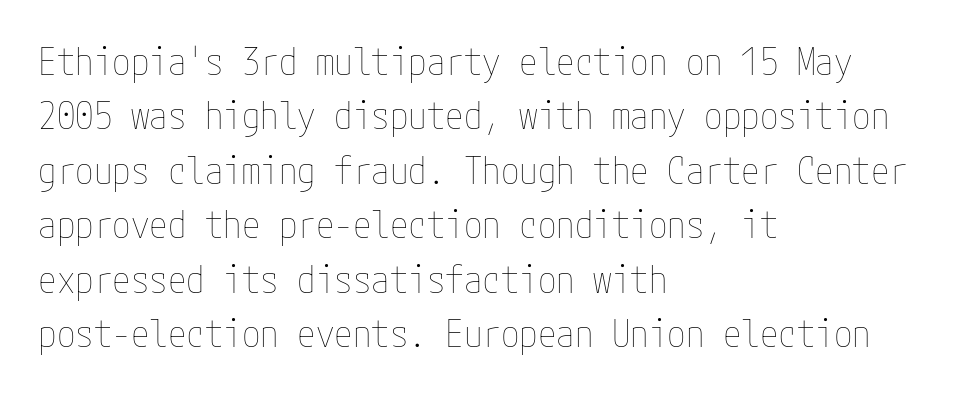
Typeset ragged right — the left edge is the straight one. Just letters on the line, the space beneath them empty. Ink coverage per letter is moderate at most. Every stem runs plumb, perpendicular to the baseline. Baseline-to-baseline distance is the conventional proportion of letter height. Nobody touched the tracking dial on this one.
